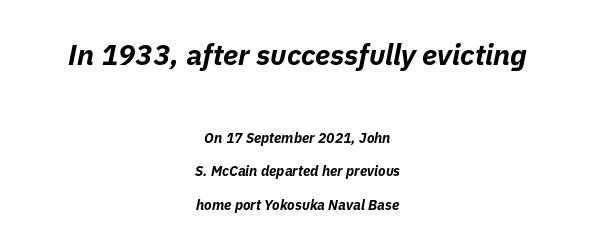
Q: Is the text bold? A: Yes.
Q: Is the text italic (slanted)? A: Yes, it leans right by about 11 degrees.
Q: Is the text underlined? A: No.
Q: How is the paragraph aligned? A: Centered.
Q: Is the spacing between letters normal or unusually wide? A: Normal.
Q: Is the spacing between lines tight, normal or loose? A: Loose.
Q: Which block of text is set in a larger size, the first (top) or the second (bottom)? A: The first (top) one.
Q: Width (condensed, normal, or wide)? A: Normal.
Q: Stroke contrast? A: Low.
Q: x-height? A: Medium.
Q: Monospaced? A: No.
